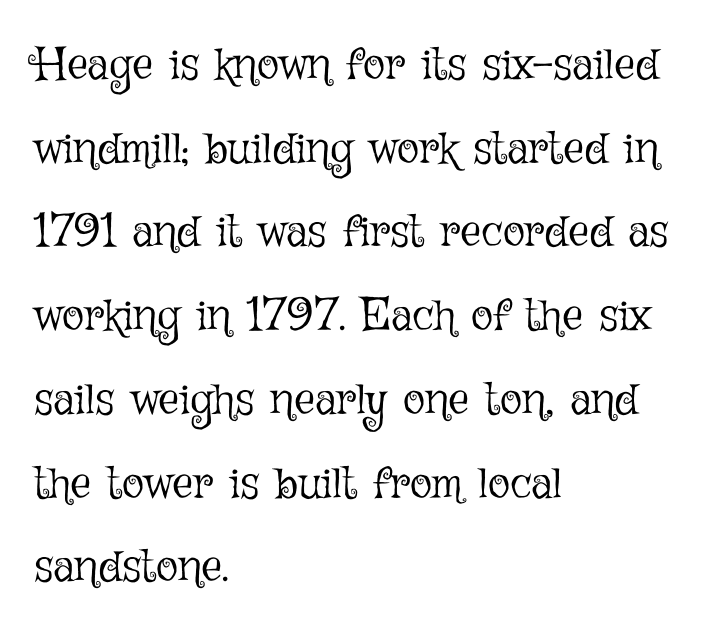
The image shows 46 px light type, upright; set left-aligned, line spacing 1.82x, normal letter spacing, not underlined; low stroke contrast and a medium x-height.
